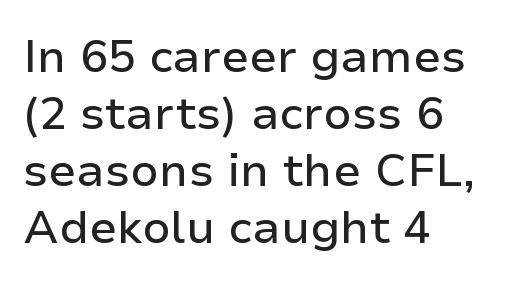
The image shows 46 px sans-serif type, upright; set left-aligned, line spacing 1.24x, normal letter spacing, not underlined; low stroke contrast and a medium x-height.
